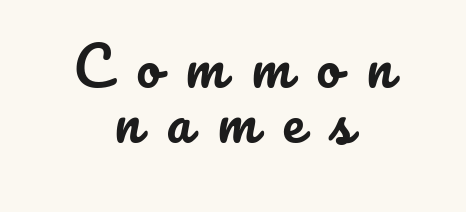
Spacing between characters has been opened up far beyond the box default. Is the block centered? Yes — each line is placed symmetrically about the middle. A typesetter would call this proportional, since set widths differ per character. What's the leading like? Squeezed, with rows nearly overlapping.
